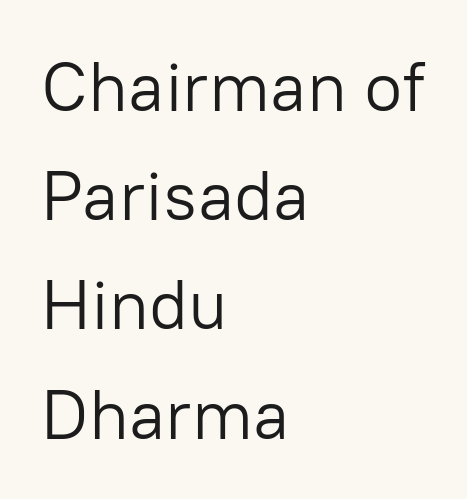
These lines were composed using upright roman letters. The rows are spaced the way most documents space them. Is the stroke heavy? The answer is a plain regular-or-lighter. The paragraph shown leans on its left margin. Nope, no serifs anywhere on these letters. Here the glyphs are tracked normally, forming tight word shapes.
